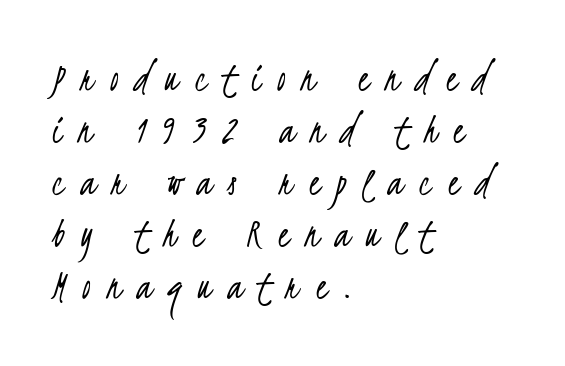
The image shows 43 px light, condensed sans-serif type; set left-aligned, line spacing 1.21x, unusually wide letter spacing (+0.38 em), not underlined; low stroke contrast and a small x-height.
